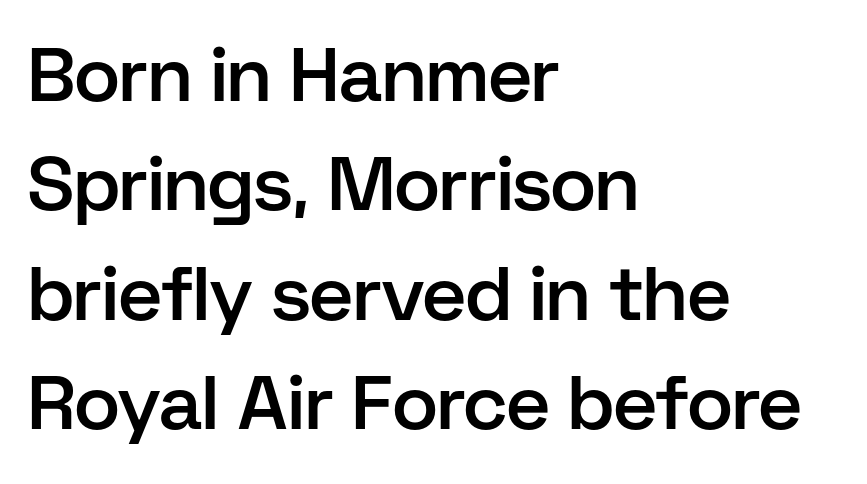
The glyphs have the mass of a demibold cut, below bold. Successive baselines arrive at the customary interval. Does the type have serifs? No, each stem ends abruptly. Character widths vary here, with narrow letters taking less room than wide ones. In CSS terms this would be text-align: left.
